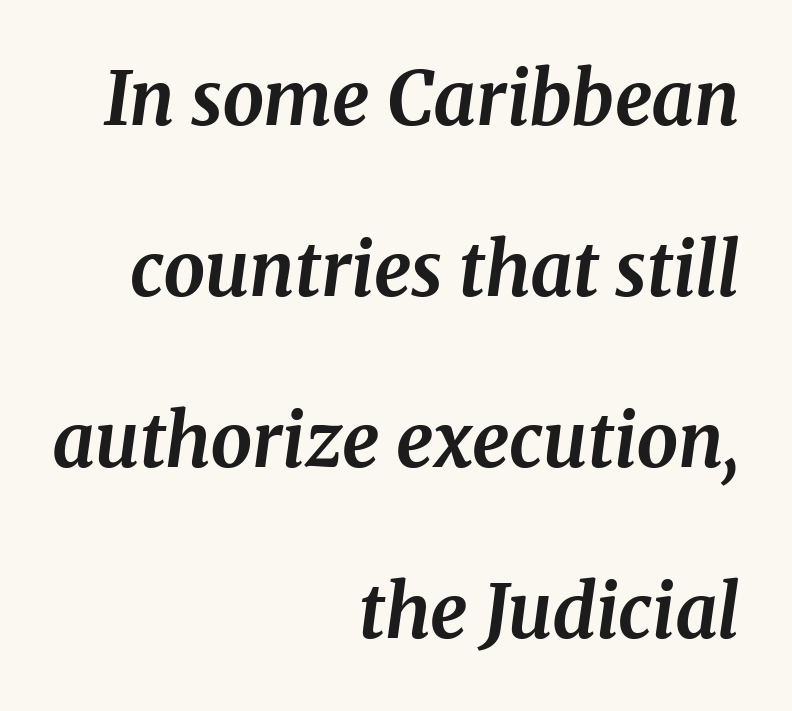
Q: Is the text bold? A: Yes.
Q: Is the text italic (slanted)? A: Yes, it leans right by about 8 degrees.
Q: Is the typeface a serif or a sans-serif typeface? A: Serif.
Q: Is the text underlined? A: No.
Q: How is the paragraph aligned? A: Right-aligned.
Q: Is the spacing between letters normal or unusually wide? A: Normal.
Q: Is the spacing between lines tight, normal or loose? A: Loose.
Q: Width (condensed, normal, or wide)? A: Normal.
Q: Stroke contrast? A: Medium.
Q: x-height? A: Medium.
Q: Monospaced? A: No.
